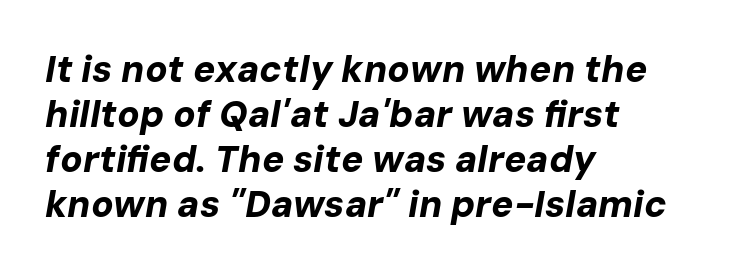
Each letter keeps its own natural width here, so spacing adapts to shape. Compared with ordinary roman type, these characters are visibly tilted. Honestly, there is no underline to notice here at all. The lines in this sample share a left origin and differ only in where they stop. Heavy, bold letterforms. Tracking value appears to be zero — textbook default spacing.
